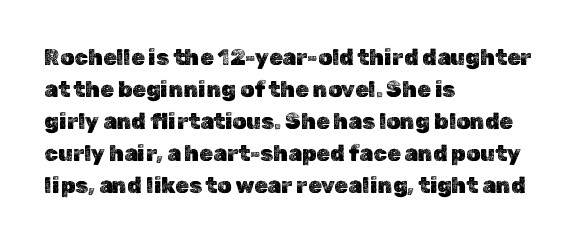
The image shows 22 px text type, upright; set left-aligned, normal line spacing (1.46x), normal letter spacing, not underlined.
